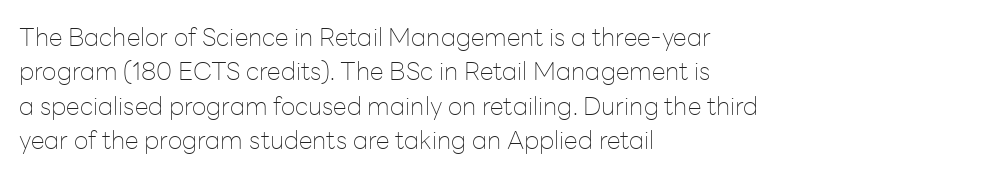
The image shows 25 px text type, upright; set left-aligned, normal line spacing (1.38x), normal letter spacing, not underlined.
